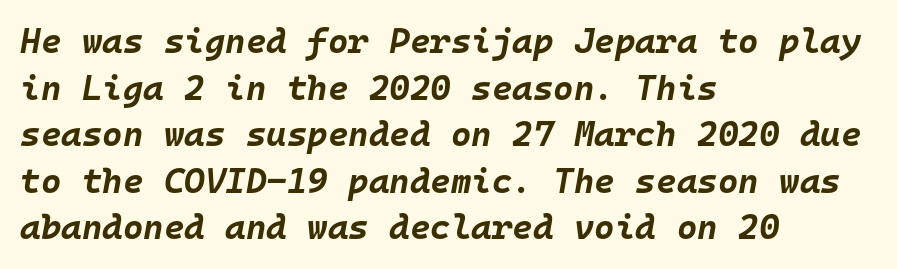
Typeset ragged right — the left edge is the straight one. What stands out about the letter spacing? Nothing — it is the standard amount. The strip under each line holds only bare page. A typesetter would call this monospace, since all characters share one set width. If you drew a line through each stem, it would be angled. The rows are spaced the way most documents space them.
